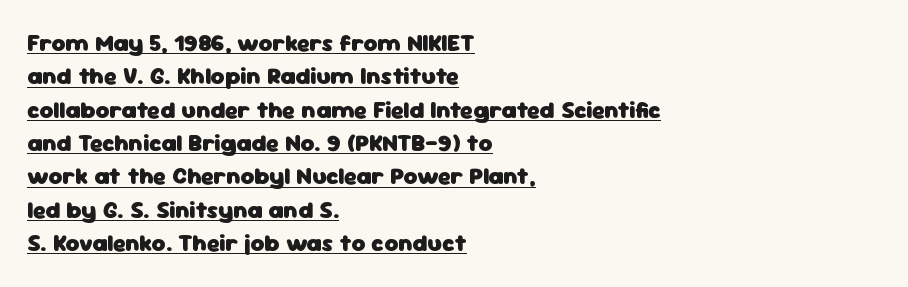
The image shows 24 px bold type, upright; set left-aligned, normal line spacing (1.39x), normal letter spacing, underlined.
